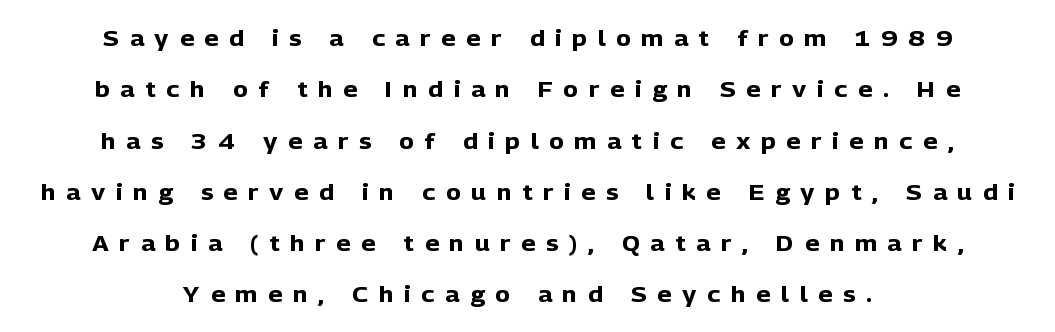
Summary of vertical rhythm: relaxed, with wide interline spacing. These lines stack symmetrically, like a column narrowing and widening about its center. Check under the words: just untouched page. The rendering inserts visible extra space after every character. On the weight axis this lands at bold, roughly 700.
